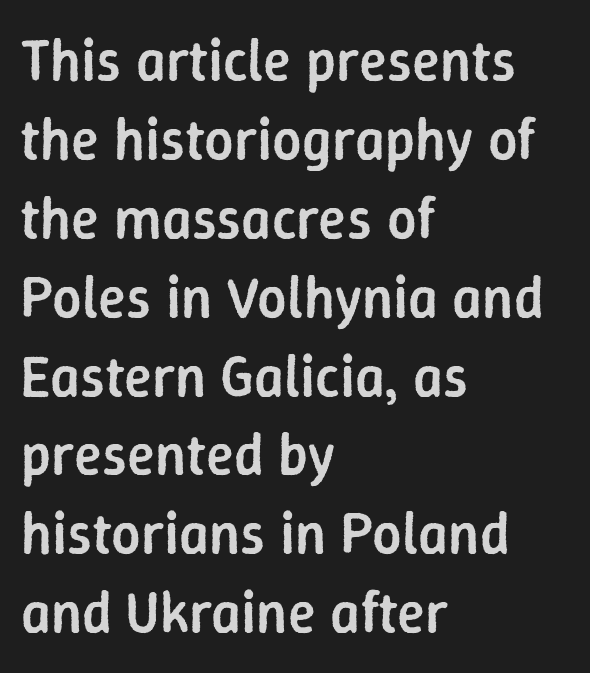
{"serif": "no", "italic": "no", "bold": "semi", "weight": "semibold", "width": "normal", "stroke_contrast": "low", "x_height": "medium", "monospaced": "no", "underline": "no", "align": "left", "line_spacing": "normal", "line_spacing_ratio": 1.36, "letter_spacing": "normal", "letter_spacing_em": 0.0, "glyph_px": 58}
